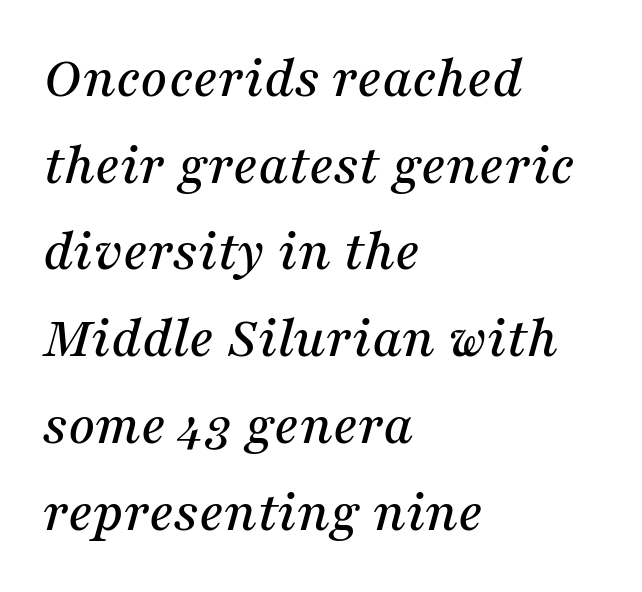
Note the varied advance widths — an 'i' is clearly narrower than an 'm'. Regular leading. The rendering keeps characters at their native spacing. The lettering tilts uniformly, giving the passage an italic look.
